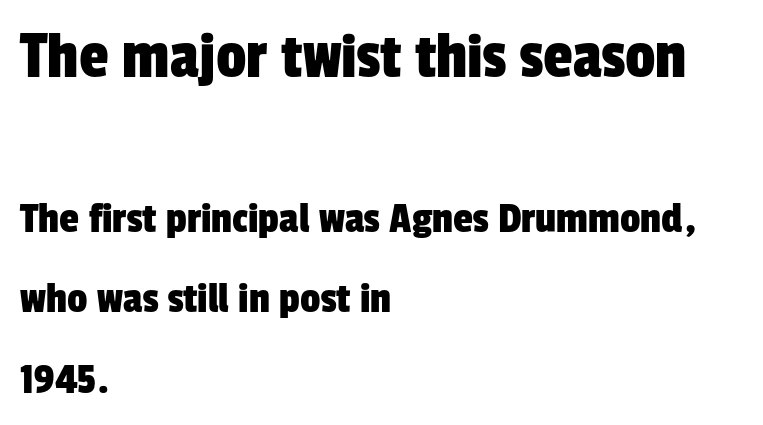
The letterforms sit shoulder to shoulder at normal distance. You can tell from the bare stems that sans-serif type was used. The text block is weighted toward the left margin, trailing off unevenly rightward. Which chunk is bigger? The first one — the top block dwarfs the bottom.
